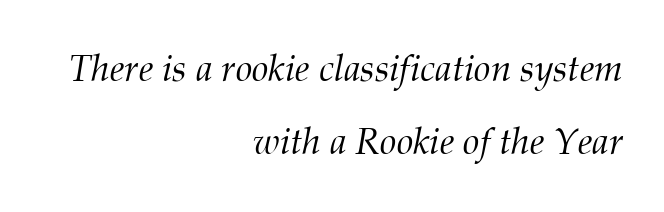
Q: Is the text bold? A: No.
Q: Is the text italic (slanted)? A: Yes, it leans right by about 12 degrees.
Q: Is the typeface a serif or a sans-serif typeface? A: Serif.
Q: Is the text underlined? A: No.
Q: How is the paragraph aligned? A: Right-aligned.
Q: Is the spacing between letters normal or unusually wide? A: Normal.
Q: Is the spacing between lines tight, normal or loose? A: Loose.
Q: Width (condensed, normal, or wide)? A: Normal.
Q: Stroke contrast? A: Medium.
Q: x-height? A: Medium.
Q: Monospaced? A: No.
